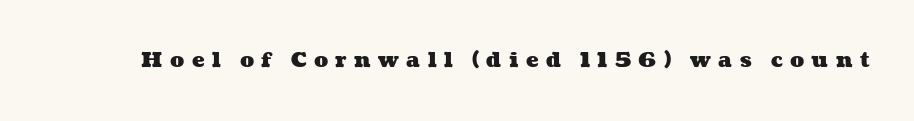
{"bold": "yes", "underline": "no", "letter_spacing": "wide", "letter_spacing_em": 0.35, "glyph_px": 21}
